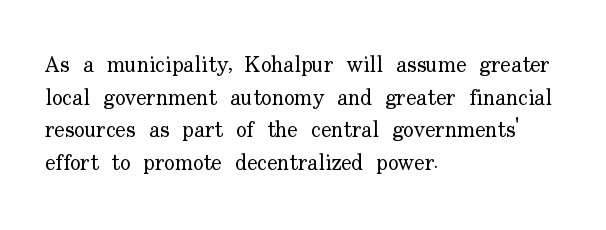
{"italic": "no", "bold": "no", "underline": "no", "align": "left", "line_spacing": "normal", "line_spacing_ratio": 1.48, "letter_spacing": "normal", "letter_spacing_em": 0.0, "glyph_px": 22}
